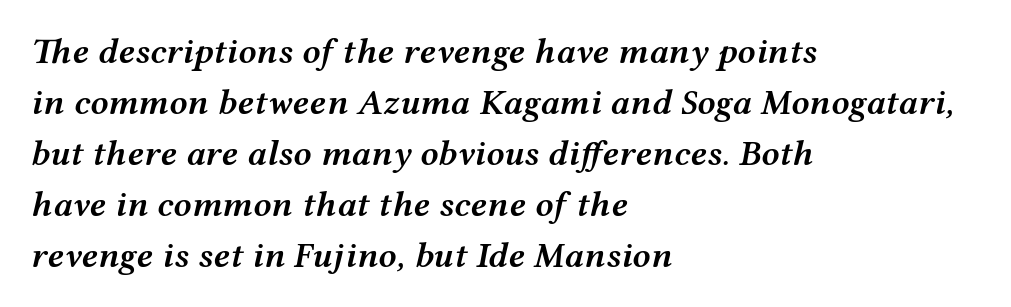
{"italic": "yes", "lean": "right", "slant_degrees": 12, "bold": "semi", "weight": "semibold", "width": "wide", "stroke_contrast": "medium", "x_height": "medium", "monospaced": "no", "underline": "no", "align": "left", "line_spacing": "normal", "line_spacing_ratio": 1.42, "letter_spacing": "normal", "letter_spacing_em": 0.0, "glyph_px": 36}
